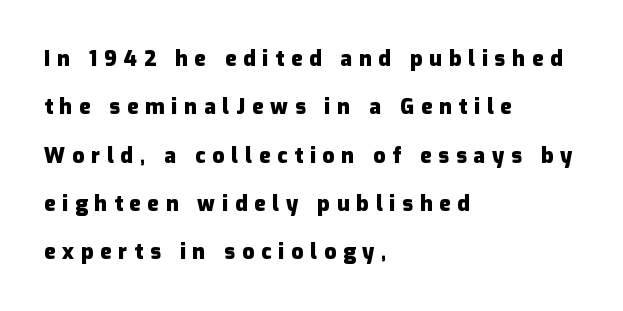
{"italic": "no", "bold": "yes", "underline": "no", "align": "left", "line_spacing": "loose", "line_spacing_ratio": 2.3, "letter_spacing": "wide", "letter_spacing_em": 0.33, "glyph_px": 21}
